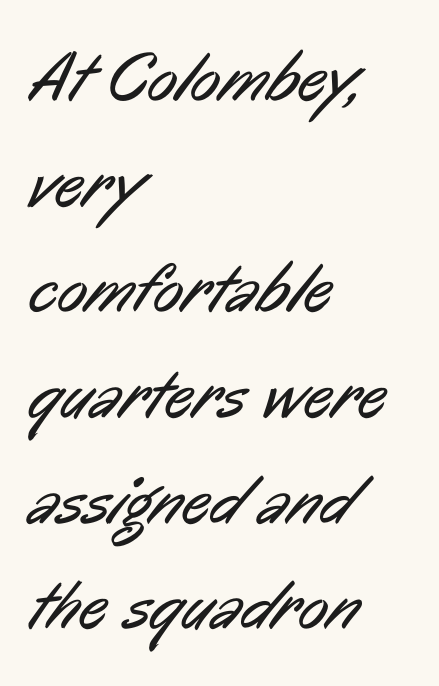
{"serif": "no", "bold": "no", "weight": "regular", "width": "condensed", "stroke_contrast": "low", "x_height": "medium", "monospaced": "no", "underline": "no", "align": "left", "line_spacing": "normal", "line_spacing_ratio": 1.51, "letter_spacing": "normal", "letter_spacing_em": 0.0, "glyph_px": 70}
